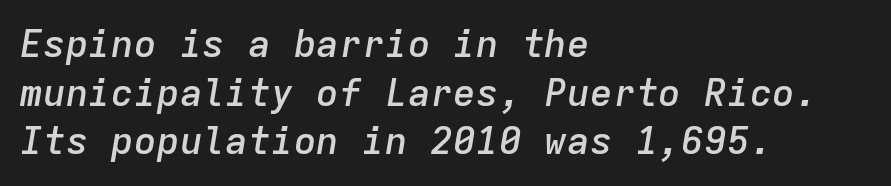
Q: Is the text bold? A: Semi-bold.
Q: Is the text italic (slanted)? A: Yes, it leans right by about 9 degrees.
Q: Is the text underlined? A: No.
Q: How is the paragraph aligned? A: Left-aligned.
Q: Is the spacing between letters normal or unusually wide? A: Normal.
Q: Is the spacing between lines tight, normal or loose? A: Normal.
Q: Width (condensed, normal, or wide)? A: Normal.
Q: Stroke contrast? A: Low.
Q: x-height? A: Medium.
Q: Monospaced? A: Yes.
